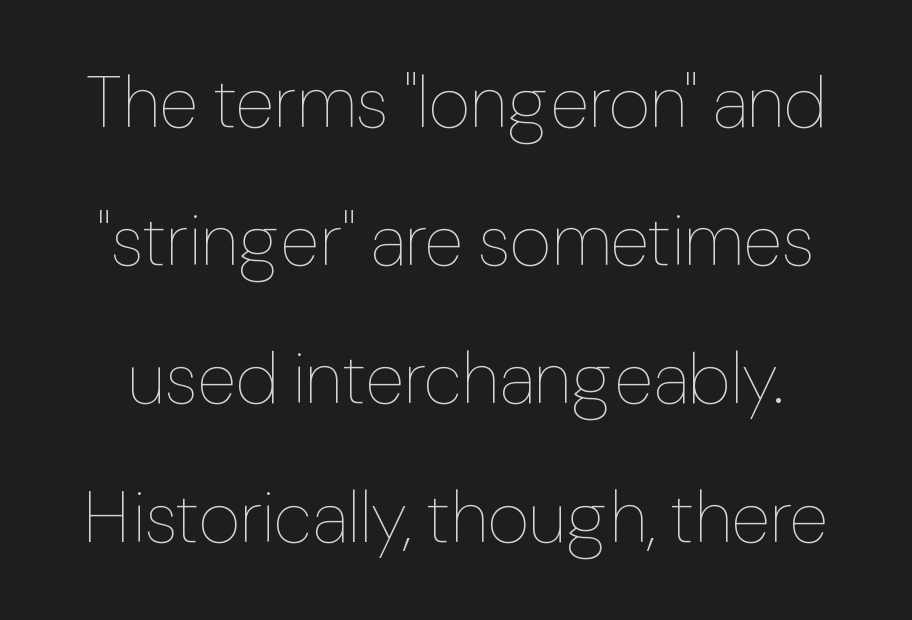
Letters have the restrained weight of plain body copy at most. Every stem runs plumb, perpendicular to the baseline. The passage shown is typed in a proportional face where columns would drift. Nobody drew a line under any word here. Look at the tracking — it's just the regular setting, nothing added.
